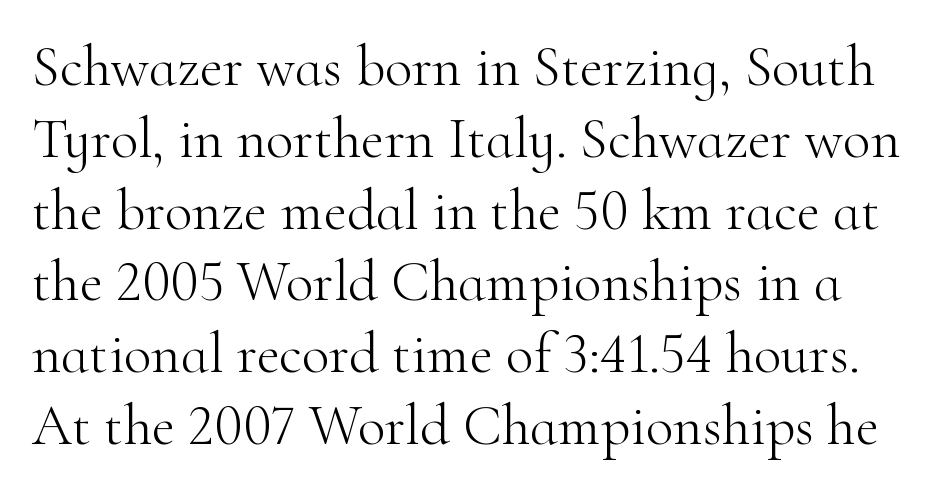
These lines are rendered in a variable-pitch font. The type family on display is of the serif kind. You can tell it's not italic because the verticals are truly vertical. The space directly below the letters is spotless. Compared with typical paragraphs, the rows here are spaced about the same.
